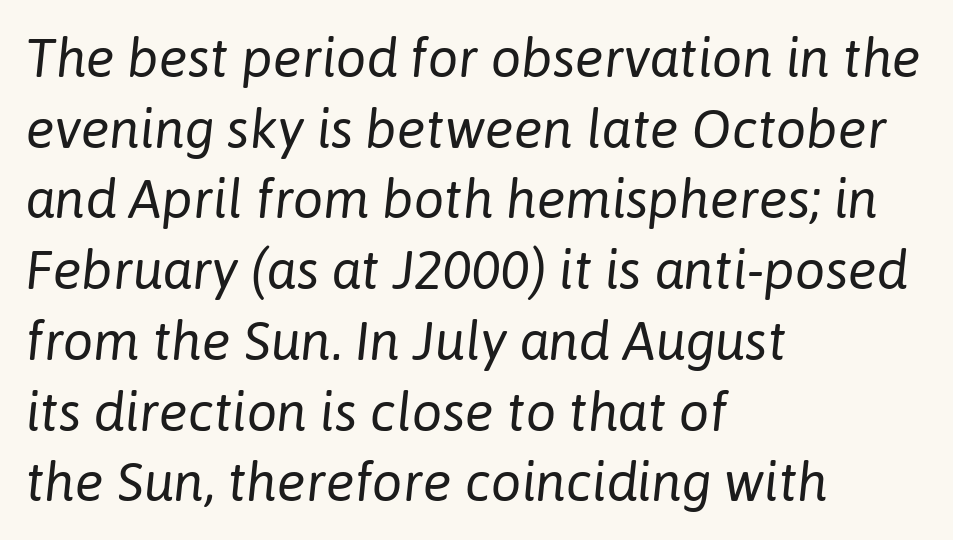
Leading matches the norm, producing a regular column. There is no visible air inserted between adjacent glyphs. Yep, that's italic — everything's leaning. Here the designer chose a conventional face with non-uniform glyph widths.
